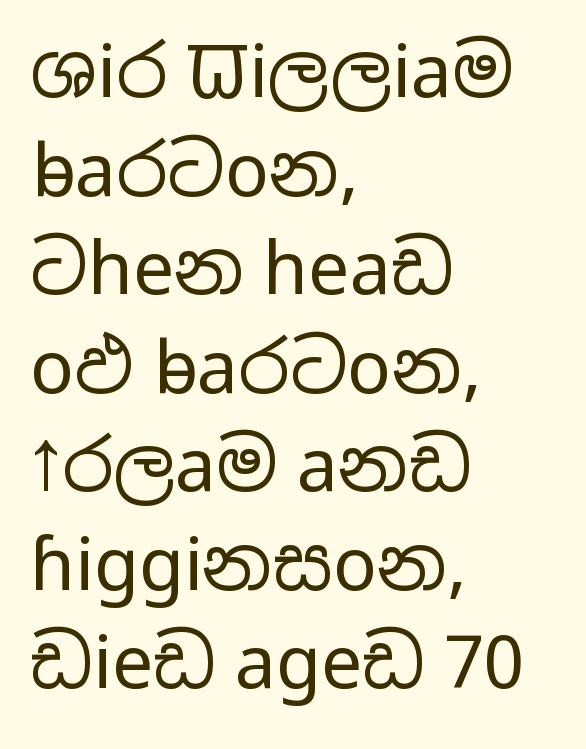
{"serif": "no", "italic": "no", "bold": "no", "weight": "regular", "width": "wide", "stroke_contrast": "low", "x_height": "medium", "monospaced": "no", "underline": "no", "align": "left", "line_spacing": "normal", "line_spacing_ratio": 1.35, "letter_spacing": "normal", "letter_spacing_em": 0.0, "glyph_px": 73}
